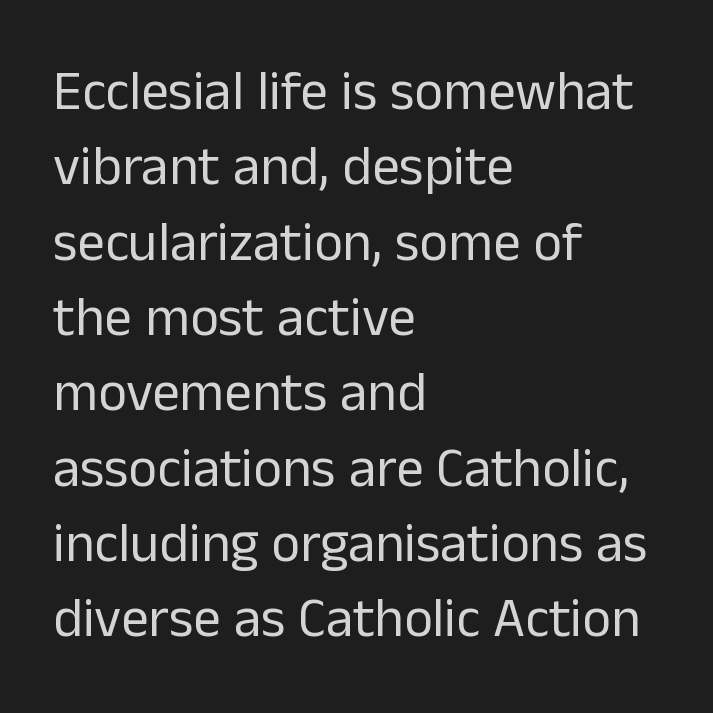
Q: Is the text bold? A: No.
Q: Is the text italic (slanted)? A: No, it is upright.
Q: Is the typeface a serif or a sans-serif typeface? A: Sans-serif.
Q: Is the text underlined? A: No.
Q: How is the paragraph aligned? A: Left-aligned.
Q: Is the spacing between letters normal or unusually wide? A: Normal.
Q: Is the spacing between lines tight, normal or loose? A: Normal.
Q: Width (condensed, normal, or wide)? A: Normal.
Q: Stroke contrast? A: Low.
Q: x-height? A: Medium.
Q: Monospaced? A: No.
